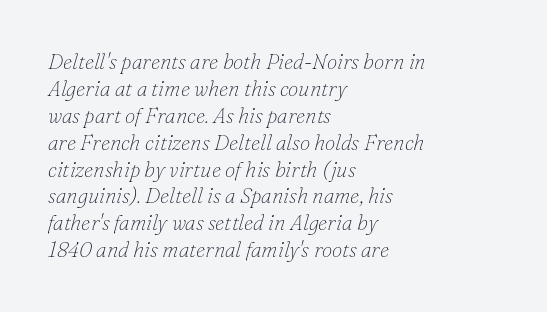
Q: Is the text bold? A: No.
Q: Is the text italic (slanted)? A: Yes, it leans right by about 16 degrees.
Q: Is the text underlined? A: No.
Q: How is the paragraph aligned? A: Left-aligned.
Q: Is the spacing between letters normal or unusually wide? A: Normal.
Q: Is the spacing between lines tight, normal or loose? A: Normal.
